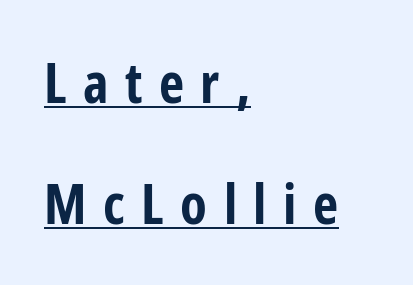
The image shows 55 px bold, condensed sans-serif type, upright; set left-aligned, loose line spacing (2.2x), unusually wide letter spacing (+0.3 em), underlined; low stroke contrast and a medium x-height.
